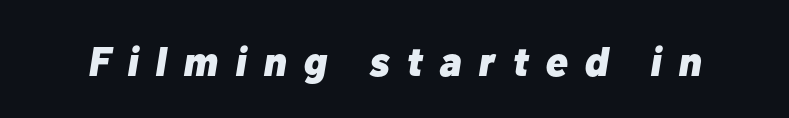
The specimen omits any rule beneath the text block's lines. Here the designer chose a conventional face with non-uniform glyph widths. Italic: yes, the glyphs are oblique. The rendering inserts visible extra space after every character. Compared with an ordinary text face, these strokes are far heavier — a full bold.
